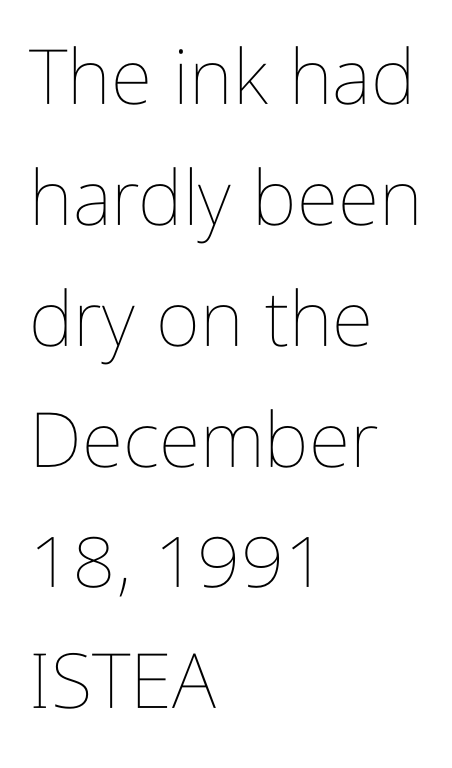
Q: Is the text bold? A: No.
Q: Is the text italic (slanted)? A: No, it is upright.
Q: Is the text underlined? A: No.
Q: How is the paragraph aligned? A: Left-aligned.
Q: Is the spacing between letters normal or unusually wide? A: Normal.
Q: Is the spacing between lines tight, normal or loose? A: Normal.
Q: Width (condensed, normal, or wide)? A: Condensed.
Q: Stroke contrast? A: Low.
Q: x-height? A: Medium.
Q: Monospaced? A: No.
